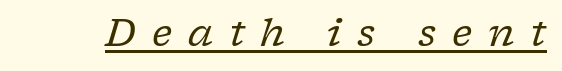
{"serif": "yes", "italic": "yes", "lean": "right", "slant_degrees": 17, "bold": "no", "weight": "regular", "width": "normal", "stroke_contrast": "low", "x_height": "medium", "monospaced": "no", "underline": "yes", "letter_spacing": "wide", "letter_spacing_em": 0.42, "glyph_px": 38}
